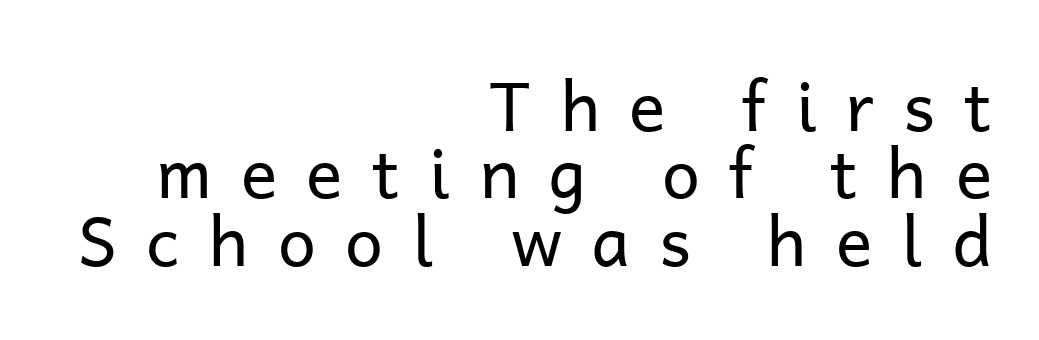
Q: Is the text bold? A: No.
Q: Is the text italic (slanted)? A: No, it is upright.
Q: Is the typeface a serif or a sans-serif typeface? A: Sans-serif.
Q: Is the text underlined? A: No.
Q: How is the paragraph aligned? A: Right-aligned.
Q: Is the spacing between letters normal or unusually wide? A: Unusually wide.
Q: Is the spacing between lines tight, normal or loose? A: Tight.
Q: Width (condensed, normal, or wide)? A: Normal.
Q: Stroke contrast? A: Low.
Q: x-height? A: Medium.
Q: Monospaced? A: No.
